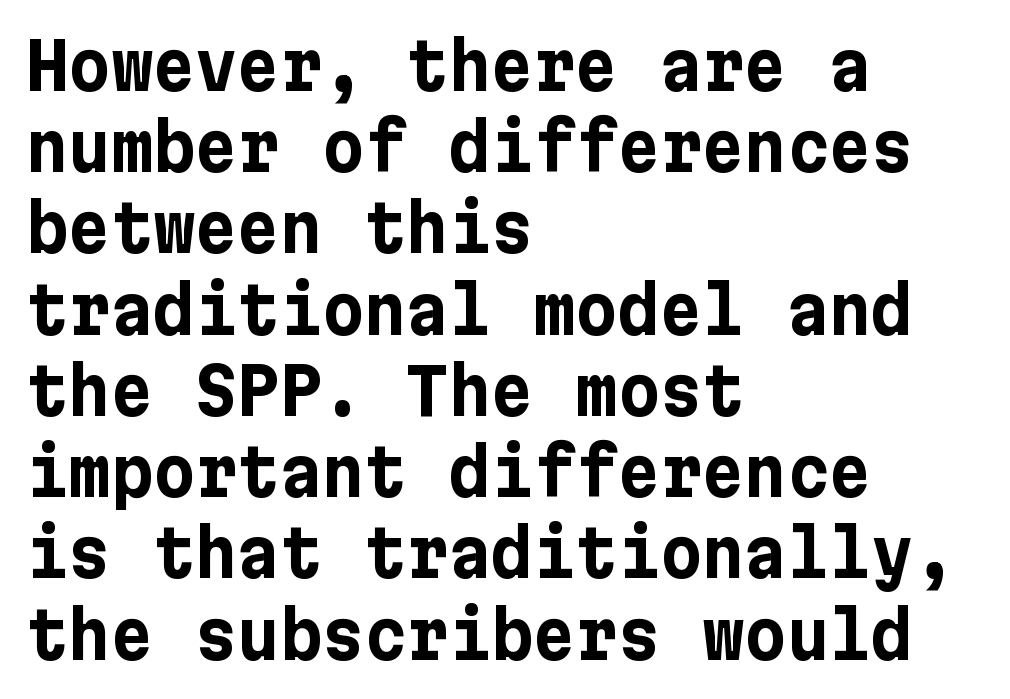
{"serif": "no", "italic": "no", "bold": "yes", "weight": "bold", "width": "normal", "stroke_contrast": "low", "x_height": "medium", "underline": "no", "align": "left", "line_spacing": "normal", "line_spacing_ratio": 1.25, "letter_spacing": "normal", "letter_spacing_em": 0.0, "glyph_px": 65}
